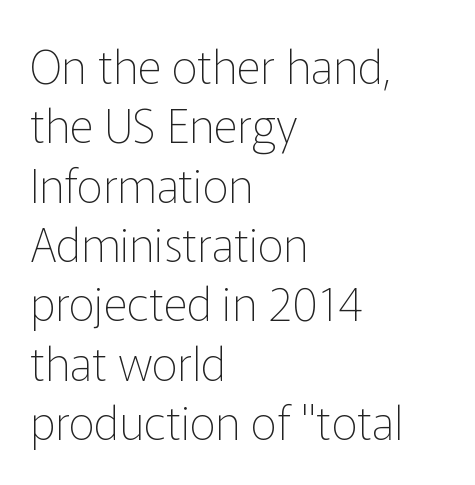
The image shows 46 px thin sans-serif type, upright; set left-aligned, normal line spacing (1.29x), normal letter spacing, not underlined; low stroke contrast and a medium x-height.
